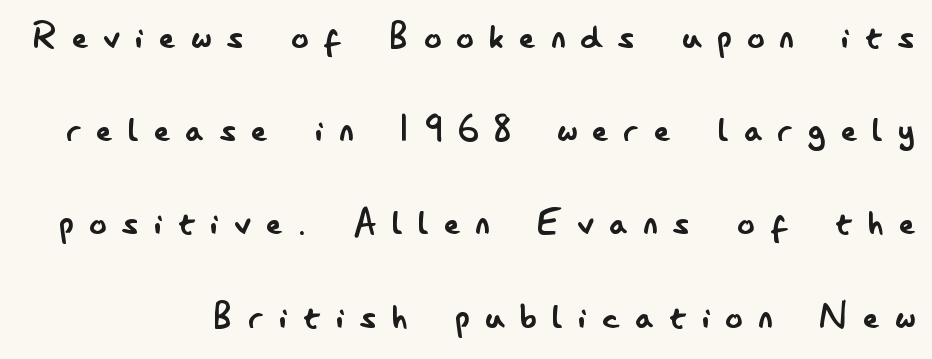
The image shows 42 px regular-weight, condensed sans-serif type, upright; set loose line spacing (2.22x), unusually wide letter spacing (+0.38 em), not underlined; low stroke contrast and a small x-height.
